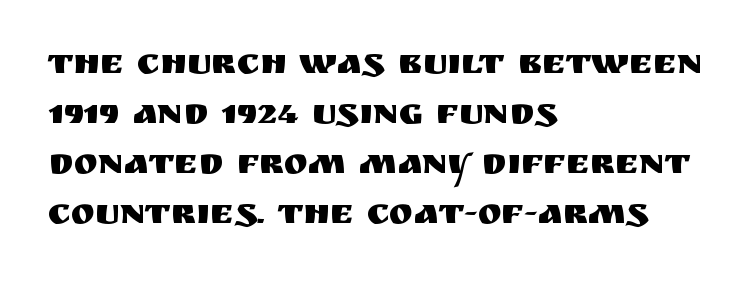
Do the characters align in a grid? No, the font is proportional. Notice how descenders clear the ascenders below comfortably — that's standard leading. In terms of letterform style, serifs are entirely absent. Does the lettering tilt? It doesn't — this is upright. Visually the block forms a straight wall on the left and a jagged coastline on the right.
